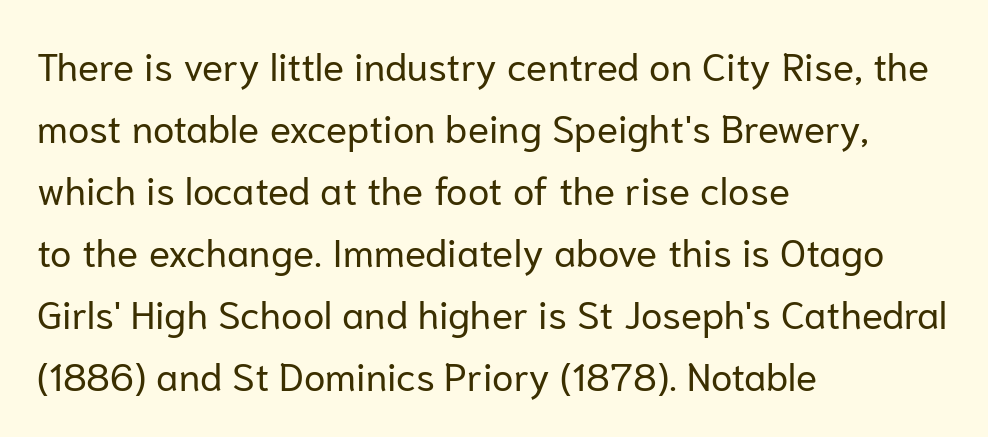
The image shows 39 px regular-weight sans-serif type, upright; set left-aligned, normal line spacing (1.59x), normal letter spacing, not underlined; low stroke contrast and a medium x-height.
